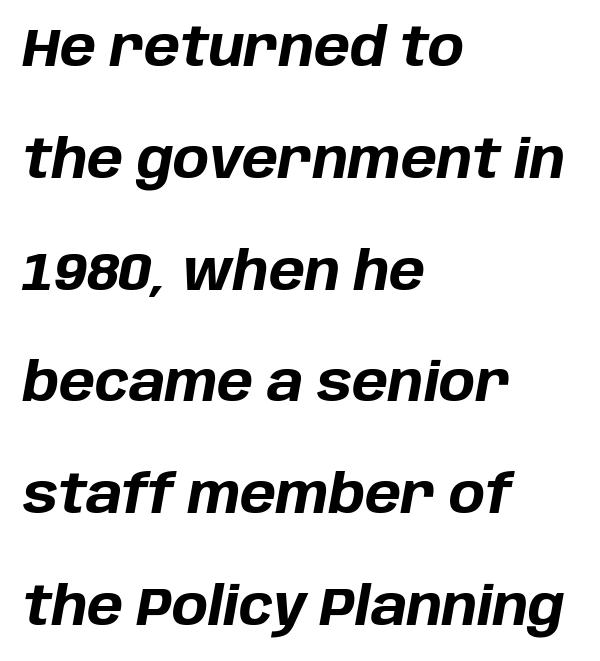
Q: Is the text bold? A: Yes.
Q: Is the text italic (slanted)? A: Yes, it leans right by about 10 degrees.
Q: Is the text underlined? A: No.
Q: How is the paragraph aligned? A: Left-aligned.
Q: Is the spacing between letters normal or unusually wide? A: Normal.
Q: Is the spacing between lines tight, normal or loose? A: Loose.
Q: Width (condensed, normal, or wide)? A: Normal.
Q: Stroke contrast? A: Low.
Q: x-height? A: Large.
Q: Monospaced? A: No.
